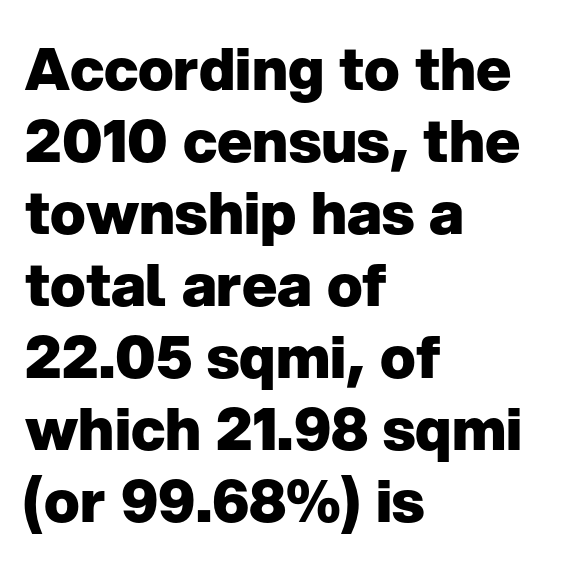
Emphasis by weight is at full strength: bold. The letters stand straight up with perfectly vertical stems. Note the varied advance widths — an 'i' is clearly narrower than an 'm'. Check the space under the baseline: it is left empty. The lines are quadded left. Words appear dense and cohesive because spacing is normal.
